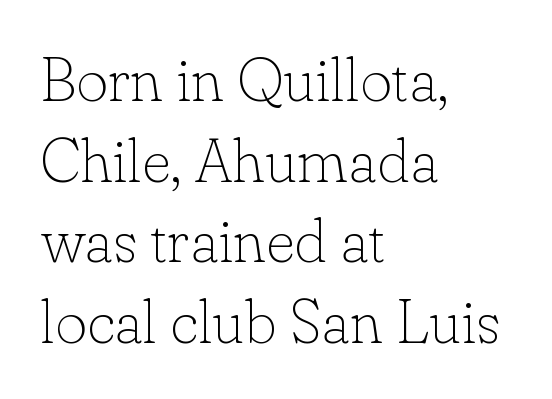
Q: Is the text bold? A: No.
Q: Is the text italic (slanted)? A: No, it is upright.
Q: Is the typeface a serif or a sans-serif typeface? A: Serif.
Q: Is the text underlined? A: No.
Q: How is the paragraph aligned? A: Left-aligned.
Q: Is the spacing between letters normal or unusually wide? A: Normal.
Q: Is the spacing between lines tight, normal or loose? A: Normal.
Q: Width (condensed, normal, or wide)? A: Normal.
Q: Stroke contrast? A: Low.
Q: x-height? A: Small.
Q: Monospaced? A: No.
